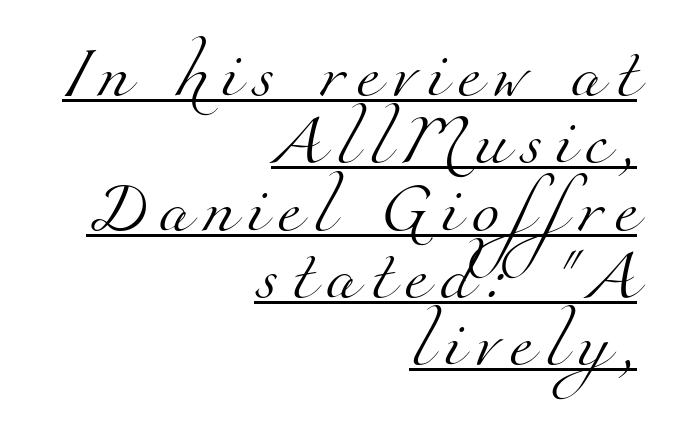
Q: Is the text bold? A: No.
Q: Is the typeface a serif or a sans-serif typeface? A: Serif.
Q: Is the text underlined? A: Yes.
Q: How is the paragraph aligned? A: Right-aligned.
Q: Is the spacing between letters normal or unusually wide? A: Unusually wide.
Q: Is the spacing between lines tight, normal or loose? A: Normal.
Q: Width (condensed, normal, or wide)? A: Normal.
Q: Stroke contrast? A: Medium.
Q: x-height? A: Small.
Q: Monospaced? A: No.
